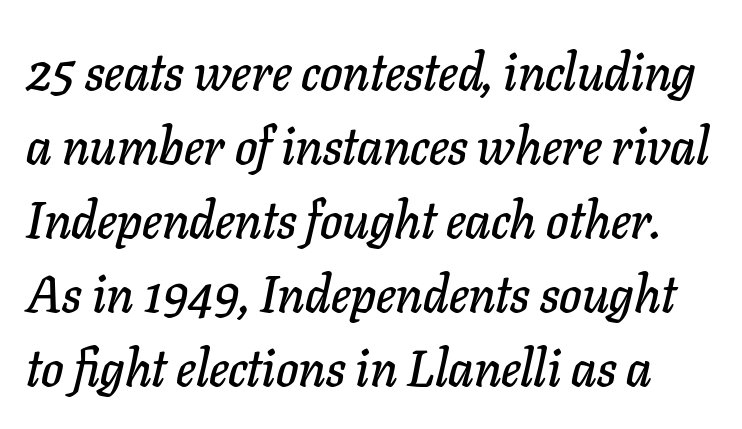
The image shows 51 px text type, italic (leaning right); set normal line spacing (1.45x), normal letter spacing, not underlined; low stroke contrast and a medium x-height.
